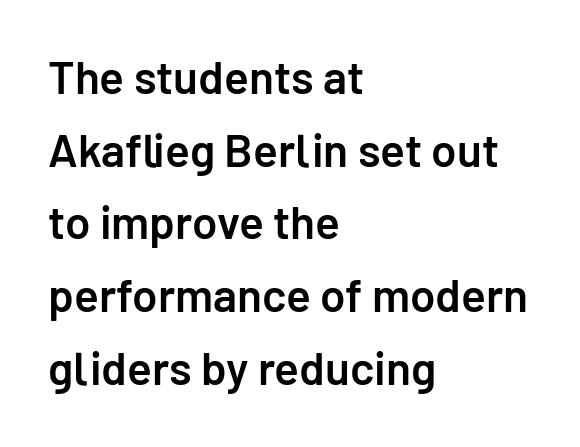
The axis of the letterforms is exactly vertical. The face used here is proportionally spaced, like ordinary book or web type. Does the weight exceed regular? Yes, but only to semibold. The lines sit at an ordinary, default distance from one another. The letters carry no serifs — their stems end cleanly without finishing strokes. Typeset ragged right — the left edge is the straight one.
